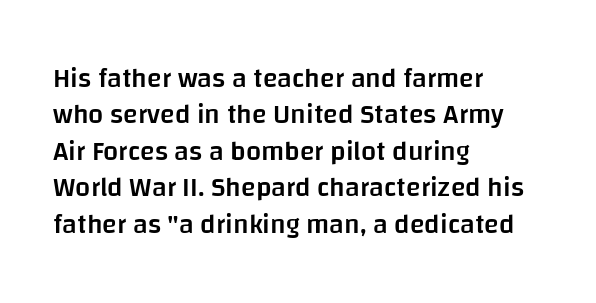
The image shows 27 px text type, upright; set left-aligned, normal line spacing (1.35x), normal letter spacing, not underlined.
